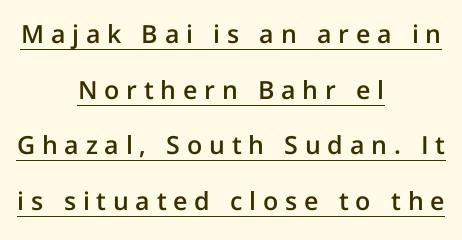
The lines are quadded center. The letters stand straight up with perfectly vertical stems. The sample's only ornament is a line tracing under the words. The letters are semibold — heavier than regular but short of a full bold.
